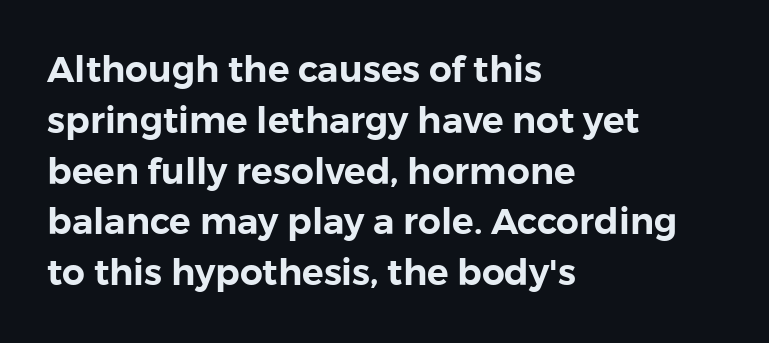
These lines sit exactly where default settings would place them. A typesetter would call this zero additional tracking. The glyphs are unaccompanied by any horizontal stroke below them. You could not count columns in this text — the font is proportionally spaced. Classification — sans serif. Every character sits straight up, as roman type does.
